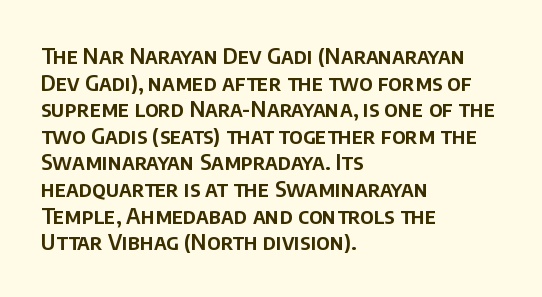
{"italic": "no", "underline": "no", "align": "left", "line_spacing_ratio": 1.21, "letter_spacing": "normal", "letter_spacing_em": 0.0, "glyph_px": 22}
